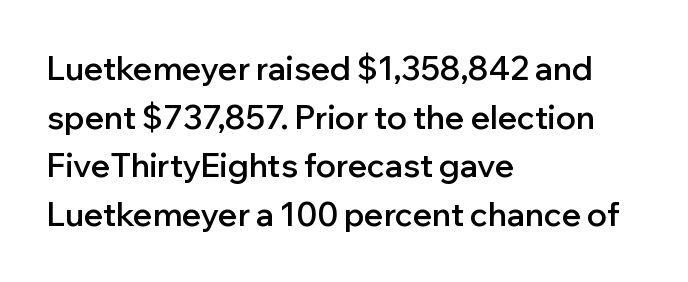
These words are printed semibold, heavier than regular yet not bold. The lettering stays uniformly vertical, giving the passage a roman look. Honestly, the row spacing looks completely unremarkable. Is this a fixed-width face? No — the glyphs have proportional, varying widths. Nothing unusual about the tracking: characters are spaced as the font intends. Check under the words: just untouched page.
